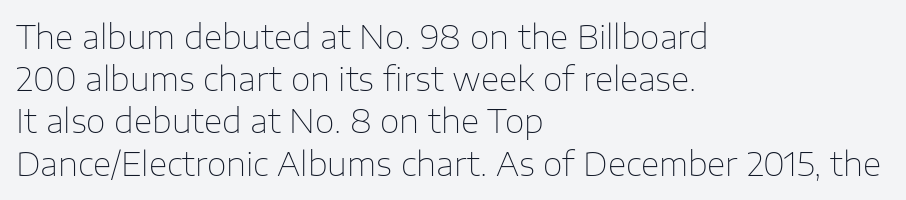
The image shows 32 px thin sans-serif type, upright; set left-aligned, normal line spacing (1.32x), normal letter spacing, not underlined; low stroke contrast and a medium x-height.
